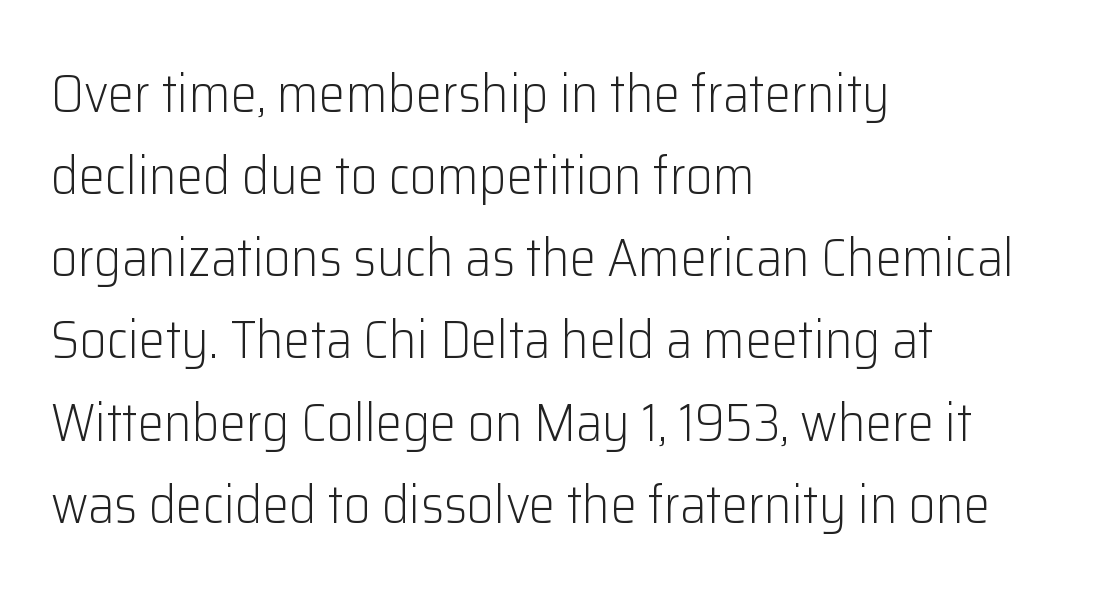
Q: Is the text bold? A: No.
Q: Is the text italic (slanted)? A: No, it is upright.
Q: Is the typeface a serif or a sans-serif typeface? A: Sans-serif.
Q: Is the text underlined? A: No.
Q: How is the paragraph aligned? A: Left-aligned.
Q: Is the spacing between letters normal or unusually wide? A: Normal.
Q: Is the spacing between lines tight, normal or loose? A: Normal.
Q: Width (condensed, normal, or wide)? A: Normal.
Q: Stroke contrast? A: Low.
Q: x-height? A: Medium.
Q: Monospaced? A: No.
